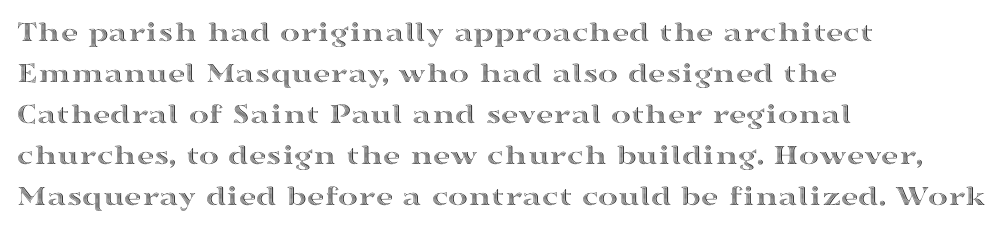
{"italic": "no", "width": "wide", "x_height": "medium", "monospaced": "no", "underline": "no", "align": "left", "line_spacing": "normal", "line_spacing_ratio": 1.37, "letter_spacing": "normal", "letter_spacing_em": 0.0, "glyph_px": 30}
